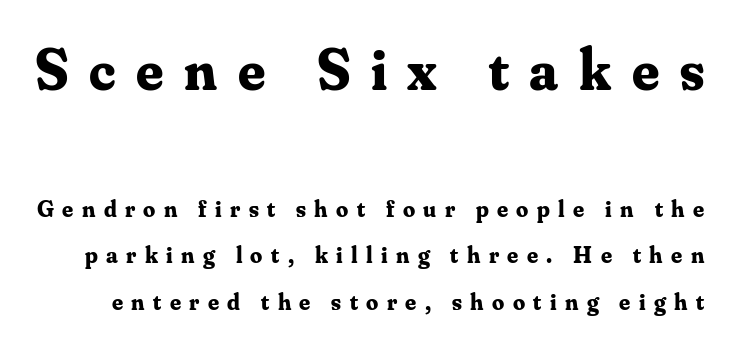
The face used here is rendered with a markedly widened letterfit. Reading down the column, the eye jumps a long way to each next line. Proportional: the letters do not fall into vertical columns. Old-style or modern, the face here clearly has serifs.
